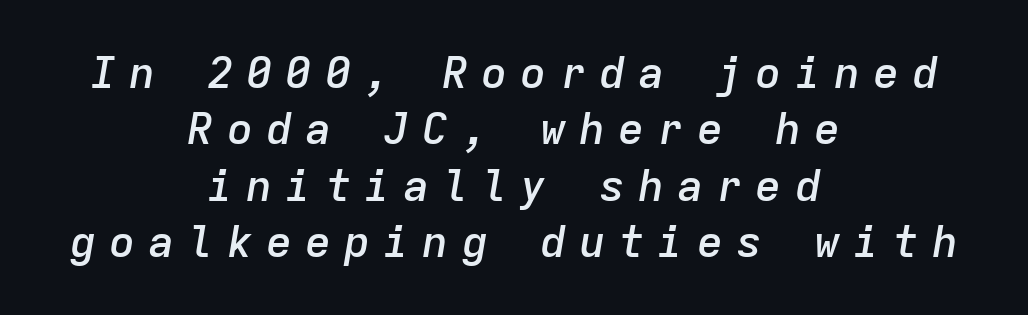
Q: Is the text bold? A: Semi-bold.
Q: Is the text italic (slanted)? A: Yes, it leans right by about 9 degrees.
Q: Is the text underlined? A: No.
Q: How is the paragraph aligned? A: Centered.
Q: Is the spacing between letters normal or unusually wide? A: Unusually wide.
Q: Is the spacing between lines tight, normal or loose? A: Normal.
Q: Width (condensed, normal, or wide)? A: Normal.
Q: Stroke contrast? A: Low.
Q: x-height? A: Medium.
Q: Monospaced? A: Yes.
